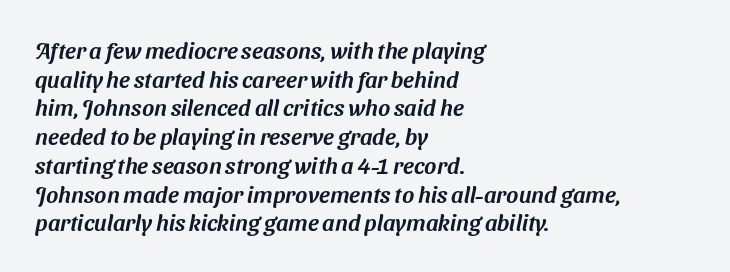
Teacher's note: observe the even left margin — that is flush-left alignment. Students, observe: this is what conventionally led text looks like. A clean baseline with only descenders dipping below it. Each word holds together tightly as a unit, with standard inter-letter gaps.
